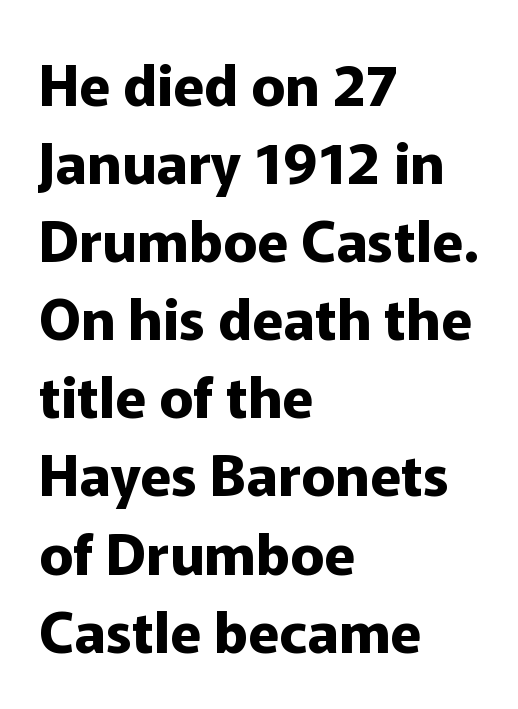
{"serif": "no", "italic": "no", "bold": "yes", "weight": "bold", "width": "normal", "stroke_contrast": "low", "x_height": "medium", "monospaced": "no", "underline": "no", "align": "left", "line_spacing": "normal", "line_spacing_ratio": 1.37, "letter_spacing": "normal", "letter_spacing_em": 0.0, "glyph_px": 57}
